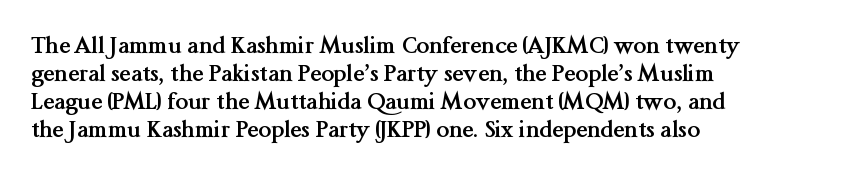
Look at the stroke-to-counter ratio: heavy, a bold. Ordinary non-slanted type is in use. The baseline area is clear. The setting favours the left margin, as ordinary paragraphs usually do. Look at the tracking — it's just the regular setting, nothing added.
